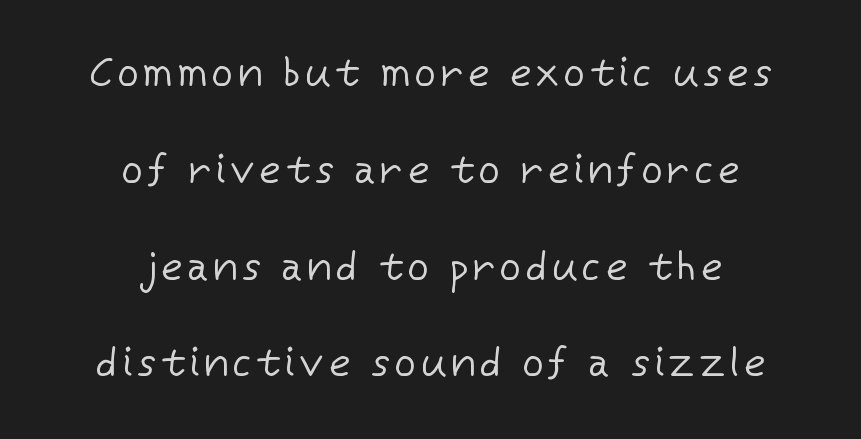
{"serif": "no", "italic": "no", "bold": "no", "weight": "regular", "width": "normal", "stroke_contrast": "low", "x_height": "medium", "monospaced": "no", "underline": "no", "align": "center", "line_spacing": "loose", "line_spacing_ratio": 2.36, "glyph_px": 41}
